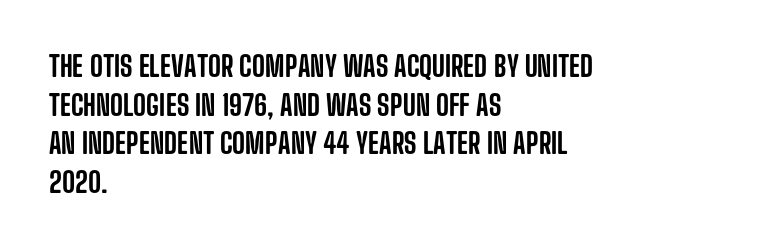
Horizontal alignment here is leftward, the default for most running prose. Check under the words: just untouched page. If you measured baseline to baseline, you'd find a middling distance. Characters remain perfectly vertical along every line.
